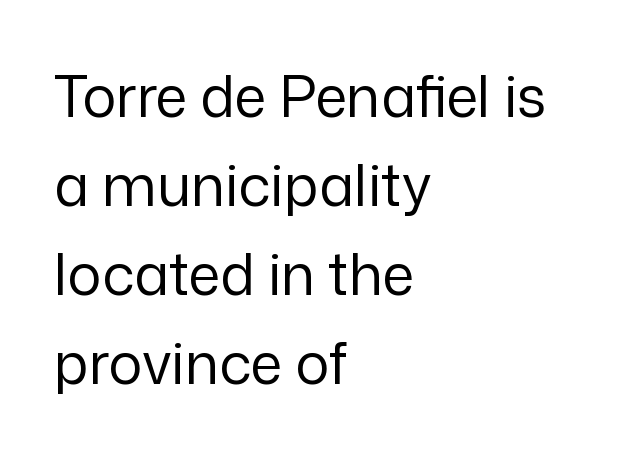
Check the space under the baseline: it is left empty. Each letter keeps its own natural width here, so spacing adapts to shape. Honestly, the row spacing looks completely unremarkable. On a weight scale, this lands at 450 or below.
